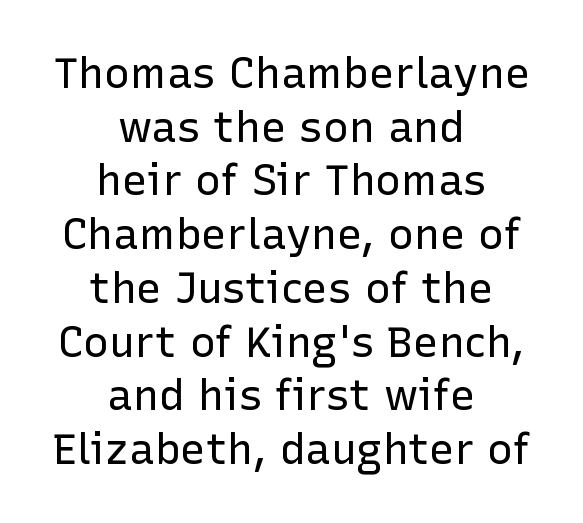
This is sans-serif lettering, the kind often seen on screens and signage. The axis of the letterforms is exactly vertical. Caption: multi-line text, centered on the measure. Spacing verdict: proportional, widths tailored to each character. Whoever set this chose a conventional vertical rhythm. Beneath every word, the page is bare.
